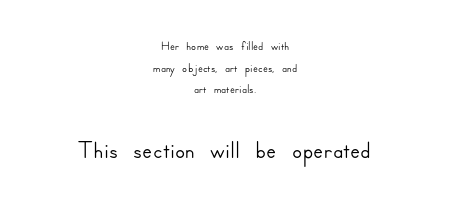
{"serif": "no", "italic": "no", "width": "normal", "stroke_contrast": "low", "x_height": "small", "monospaced": "no", "underline": "no", "align": "center", "line_spacing_ratio": 1.2, "letter_spacing": "normal", "letter_spacing_em": 0.0, "larger_block": "second", "size_ratio": 2.06, "glyph_px": 37}
